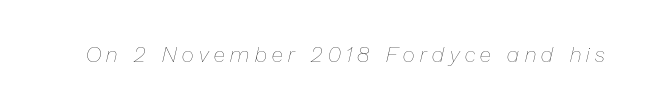
The image shows 21 px text type, italic (leaning right); set unusually wide letter spacing (+0.27 em), not underlined.
